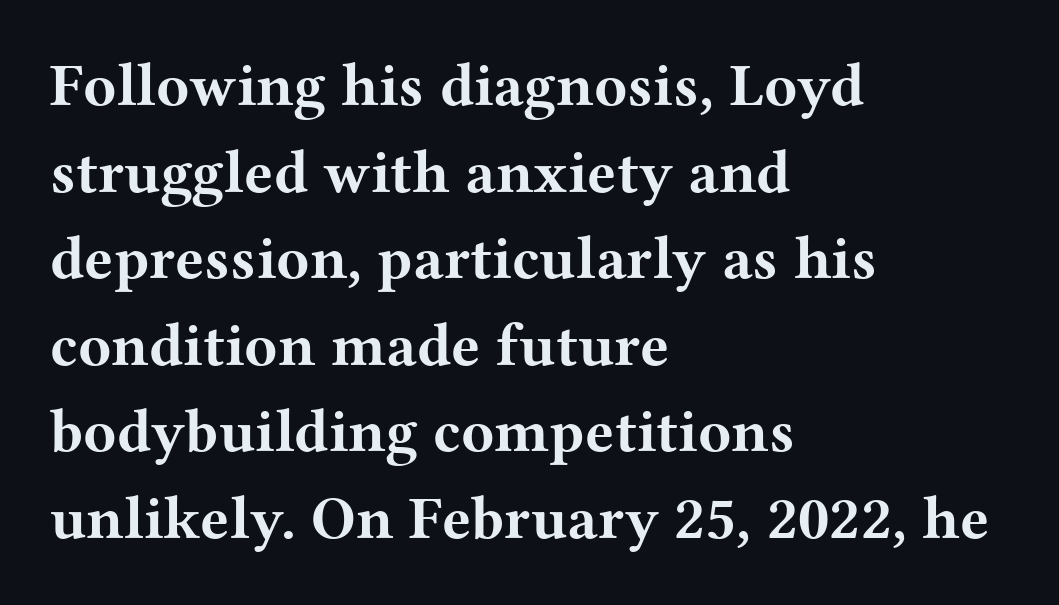
{"serif": "yes", "italic": "no", "bold": "yes", "weight": "bold", "width": "wide", "stroke_contrast": "medium", "x_height": "medium", "monospaced": "no", "underline": "no", "align": "left", "line_spacing": "normal", "line_spacing_ratio": 1.42, "letter_spacing": "normal", "letter_spacing_em": 0.0, "glyph_px": 61}
